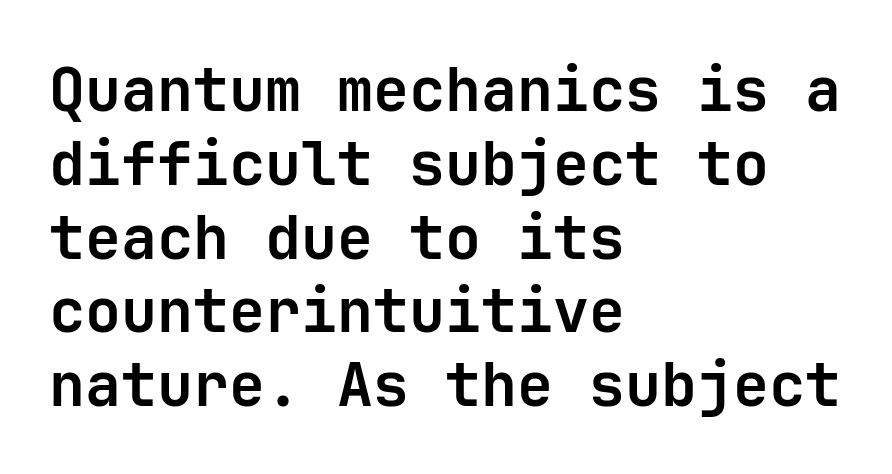
Is this a fixed-width face? Yes — each glyph sits in an identical cell. The letters stand upright; this is a roman face. The face used here has the dense, thick strokes of a bold. The passage shown is not underscored anywhere. The ragged edge is on the right, which tells us the setting is flush left. How are the letters spaced? Ordinarily, with no added tracking.
